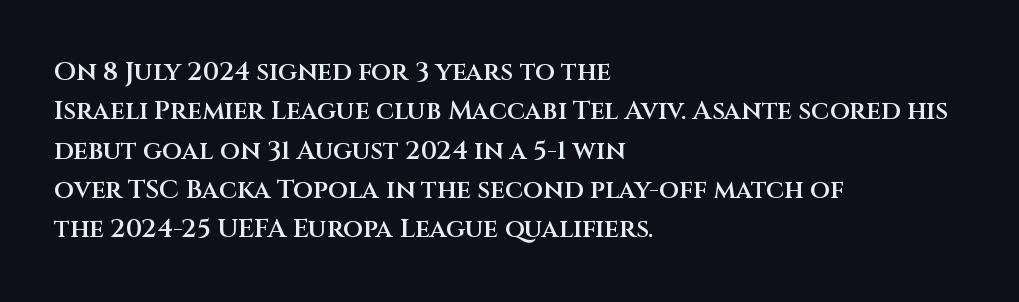
{"italic": "no", "bold": "semi", "underline": "no", "align": "left", "line_spacing": "normal", "line_spacing_ratio": 1.51, "letter_spacing": "normal", "letter_spacing_em": 0.0, "glyph_px": 26}
